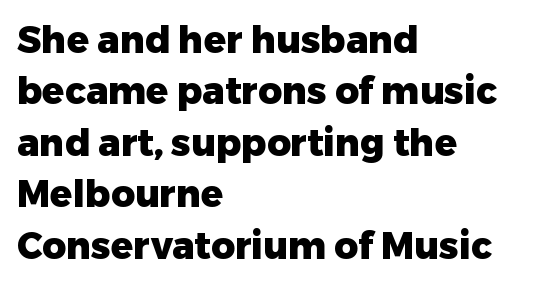
The image shows 37 px heavy sans-serif type, upright; set left-aligned, normal line spacing (1.39x), normal letter spacing, not underlined; low stroke contrast and a medium x-height.
